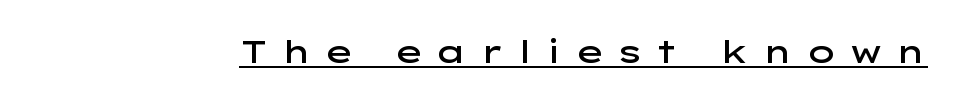
Unlike italic type, these characters show no tilt at all. You could not count columns in this text — the font is proportionally spaced. Like a heading marked for emphasis, these lines bear an underscore. Students, note that the glyphs here are deliberately spaced far apart. Semibold letterforms, between regular and bold. The rendering shows plain stroke endings on the letterforms — a sans-serif design.
